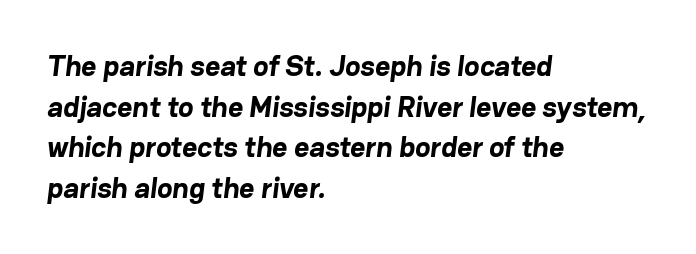
The image shows 29 px bold sans-serif type; set left-aligned, normal line spacing (1.4x), normal letter spacing, not underlined; low stroke contrast and a medium x-height.
